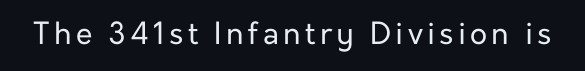
Q: Is the text bold? A: No.
Q: Is the text italic (slanted)? A: No, it is upright.
Q: Is the typeface a serif or a sans-serif typeface? A: Sans-serif.
Q: Is the text underlined? A: No.
Q: Width (condensed, normal, or wide)? A: Normal.
Q: Stroke contrast? A: Low.
Q: x-height? A: Medium.
Q: Monospaced? A: No.
